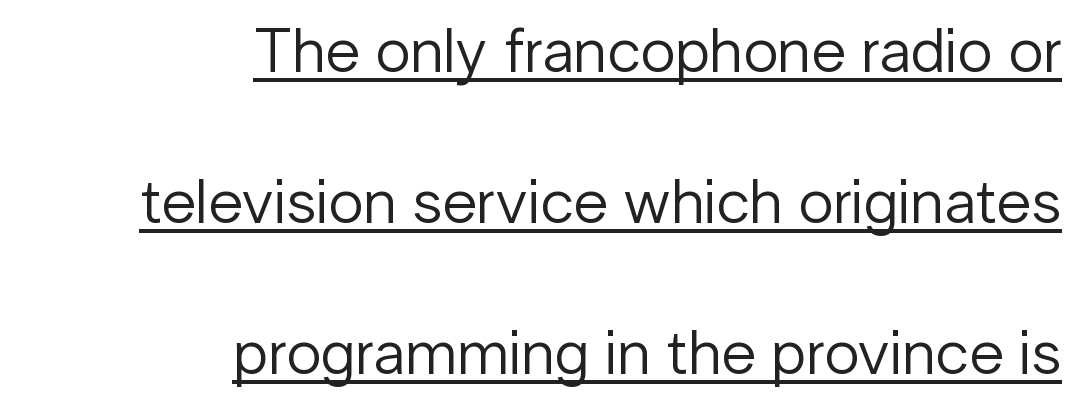
When letters stand straight like this, we call the style roman or upright. Students, observe: this is what heavily led, spacious text looks like. Which margin do the lines hug? The right one — the left edge is uneven. A quiet, ordinary-to-light weight characterises the typeface.
